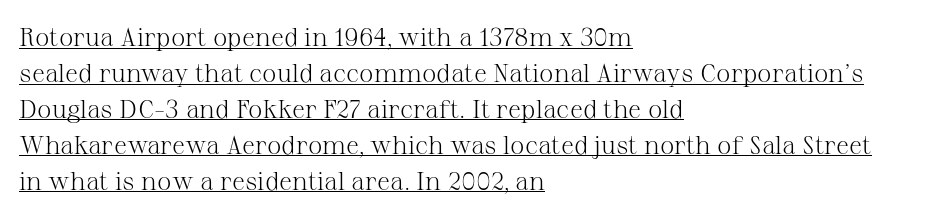
{"italic": "no", "bold": "no", "underline": "yes", "align": "left", "line_spacing": "normal", "line_spacing_ratio": 1.38, "letter_spacing": "normal", "letter_spacing_em": 0.0, "glyph_px": 26}
